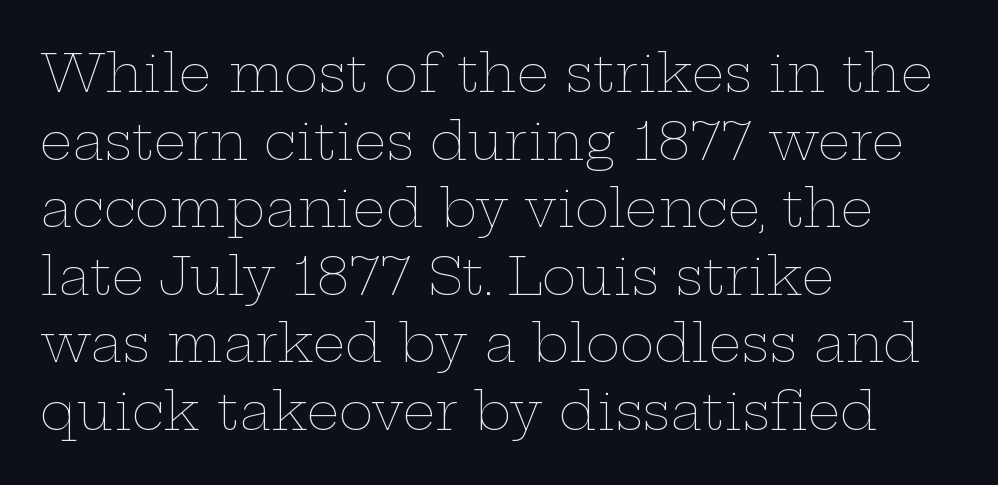
The type is set solid horizontally, with unmodified tracking. The paragraph shown leans on its left margin. The characters are drawn with everyday or finer stroke widths. No word sits above an underline. Looks like regular typesetting: each glyph gets only the width it needs.
